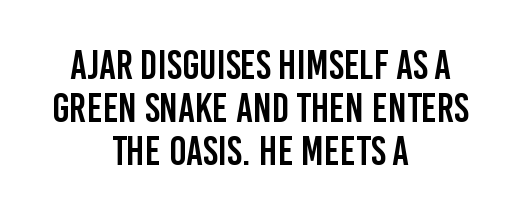
{"serif": "no", "italic": "no", "width": "condensed", "stroke_contrast": "low", "x_height": "large", "monospaced": "no", "underline": "no", "align": "center", "line_spacing": "tight", "line_spacing_ratio": 1.05, "letter_spacing": "normal", "letter_spacing_em": 0.0, "glyph_px": 41}
